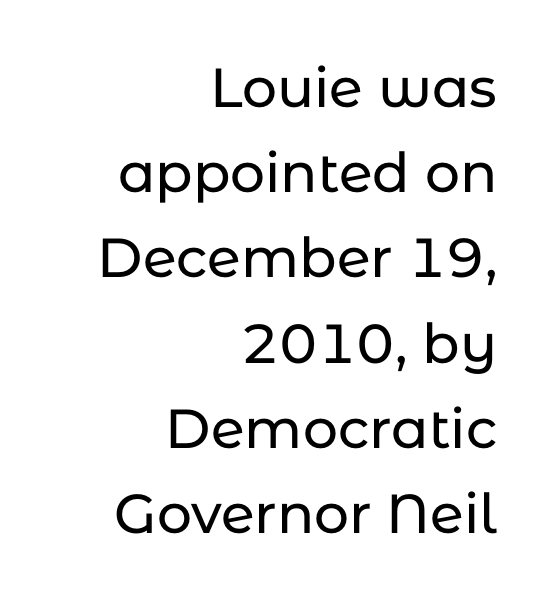
Q: Is the text italic (slanted)? A: No, it is upright.
Q: Is the typeface a serif or a sans-serif typeface? A: Sans-serif.
Q: Is the text underlined? A: No.
Q: How is the paragraph aligned? A: Right-aligned.
Q: Is the spacing between letters normal or unusually wide? A: Normal.
Q: Is the spacing between lines tight, normal or loose? A: Normal.
Q: Width (condensed, normal, or wide)? A: Normal.
Q: Stroke contrast? A: Low.
Q: x-height? A: Medium.
Q: Monospaced? A: No.
